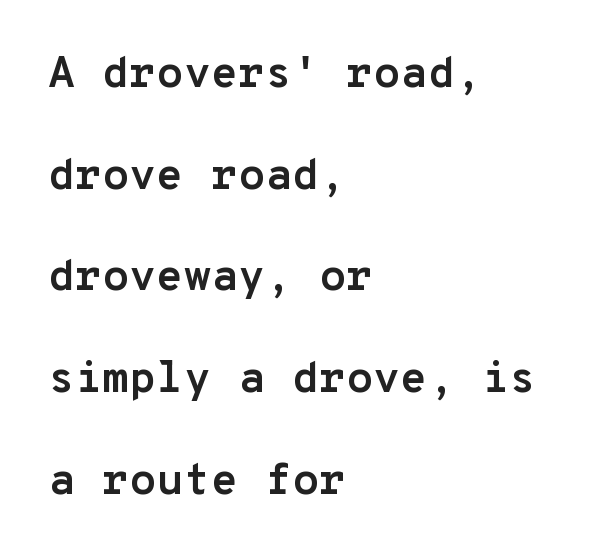
Q: Is the text bold? A: Yes.
Q: Is the text italic (slanted)? A: No, it is upright.
Q: Is the typeface a serif or a sans-serif typeface? A: Sans-serif.
Q: Is the text underlined? A: No.
Q: How is the paragraph aligned? A: Left-aligned.
Q: Is the spacing between letters normal or unusually wide? A: Normal.
Q: Is the spacing between lines tight, normal or loose? A: Loose.
Q: Width (condensed, normal, or wide)? A: Normal.
Q: Stroke contrast? A: Low.
Q: x-height? A: Medium.
Q: Monospaced? A: Yes.
